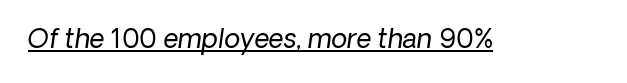
{"bold": "no", "underline": "yes", "letter_spacing": "normal", "letter_spacing_em": 0.0, "glyph_px": 26}
